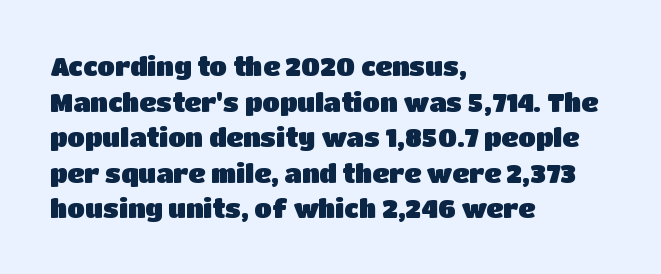
Q: Is the text italic (slanted)? A: No, it is upright.
Q: Is the text underlined? A: No.
Q: How is the paragraph aligned? A: Left-aligned.
Q: Is the spacing between letters normal or unusually wide? A: Normal.
Q: Is the spacing between lines tight, normal or loose? A: Normal.
